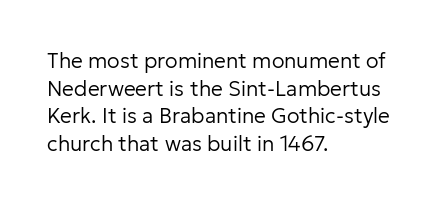
The image shows 21 px text type, upright; set left-aligned, normal line spacing (1.31x), normal letter spacing, not underlined.
